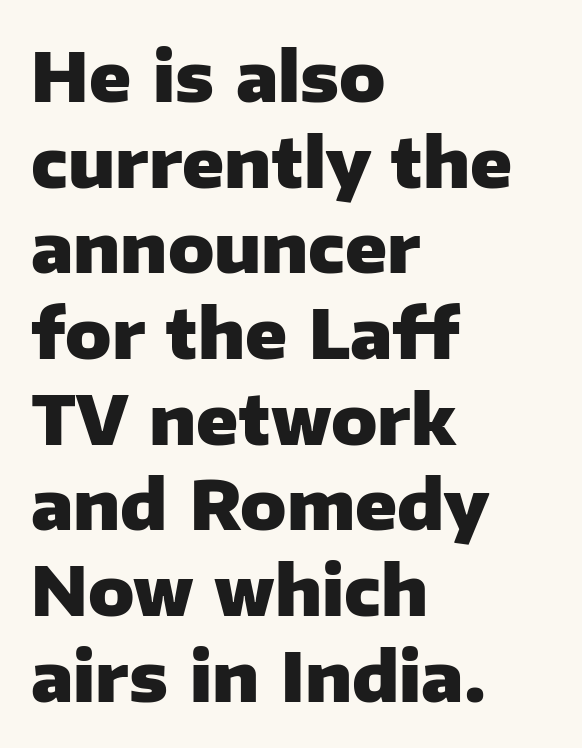
The space directly below the letters is spotless. The typography opts for an upright posture over an oblique one. Which margin do the lines hug? The left one — the right edge is uneven. The face used here is a sans, in the tradition of grotesques and geometrics. Between one letter and the next there's only the usual sliver of space. The face used here is proportionally spaced, like ordinary book or web type.
